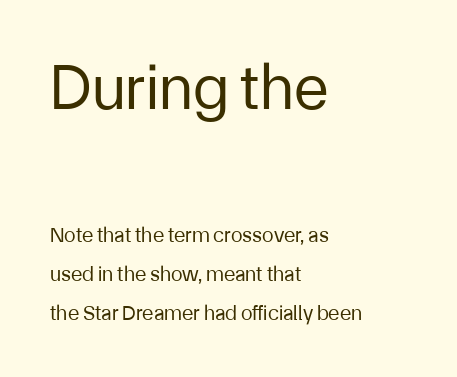
Proportional: the letters do not fall into vertical columns. Is this a sans? Yes — the strokes have no serifs. Each row of text sits above clean, open space. Italic? Not at all — the glyphs are vertical.
